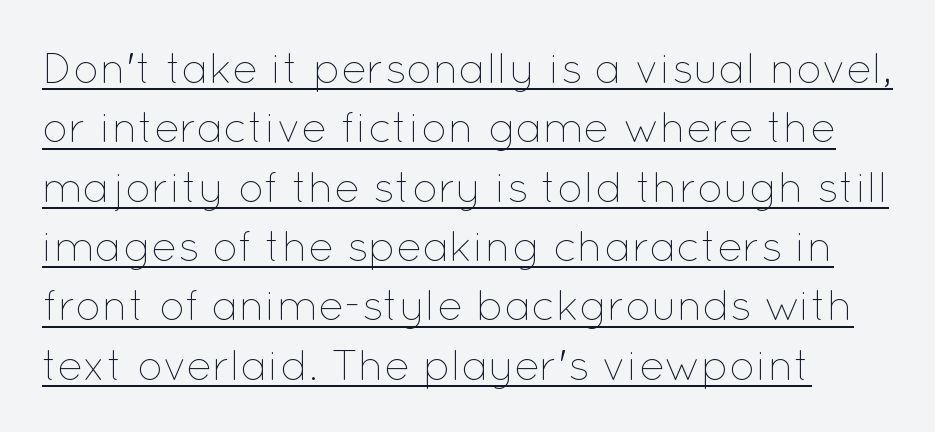
The image shows 43 px thin type, upright; set normal line spacing (1.38x), normal letter spacing, underlined; low stroke contrast and a medium x-height.
